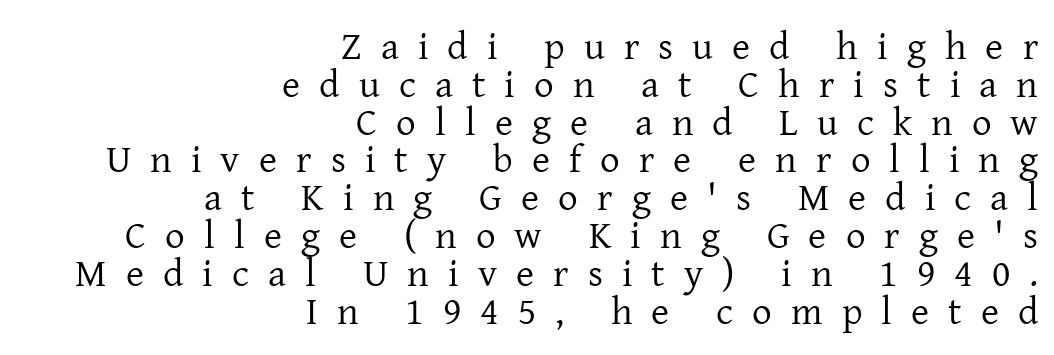
Q: Is the text bold? A: No.
Q: Is the text italic (slanted)? A: No, it is upright.
Q: Is the typeface a serif or a sans-serif typeface? A: Serif.
Q: Is the text underlined? A: No.
Q: How is the paragraph aligned? A: Right-aligned.
Q: Is the spacing between letters normal or unusually wide? A: Unusually wide.
Q: Is the spacing between lines tight, normal or loose? A: Tight.
Q: Width (condensed, normal, or wide)? A: Normal.
Q: Stroke contrast? A: Low.
Q: x-height? A: Medium.
Q: Monospaced? A: No.
